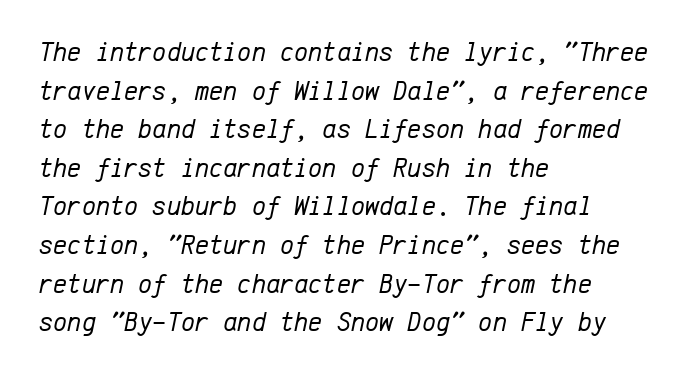
{"italic": "yes", "lean": "right", "slant_degrees": 12, "bold": "no", "underline": "no", "align": "left", "line_spacing": "normal", "line_spacing_ratio": 1.43, "letter_spacing": "normal", "letter_spacing_em": 0.0, "glyph_px": 27}
